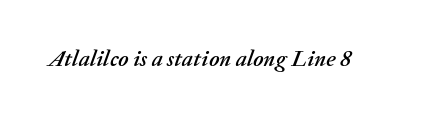
{"italic": "yes", "lean": "right", "slant_degrees": 20, "underline": "no", "letter_spacing": "normal", "letter_spacing_em": 0.0, "glyph_px": 23}
